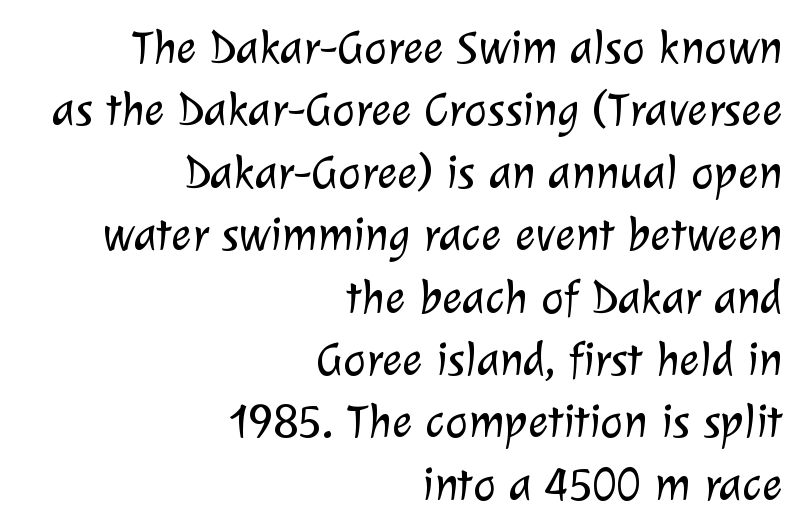
Weight class: somewhere from thin through regular. Letterform terminals end flat and unadorned throughout the passage. Each new line begins a customary step beneath the previous one. The string is rendered with underlining switched off. One-word summary of the alignment: right.
